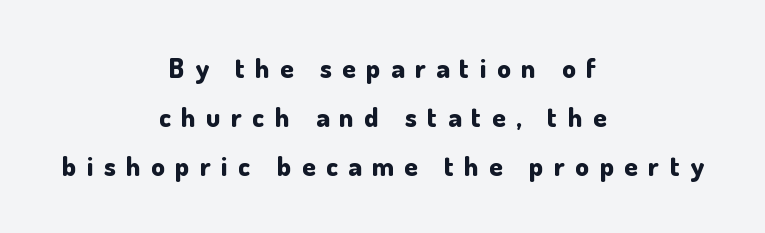
Just letters on the line, the space beneath them empty. If you drew a line through each stem, it would be perfectly vertical. The font is running at its bold setting. The horizontal fit of the characters is loose and conspicuously gappy. A student would call this center alignment; a typographer would say set centered.
